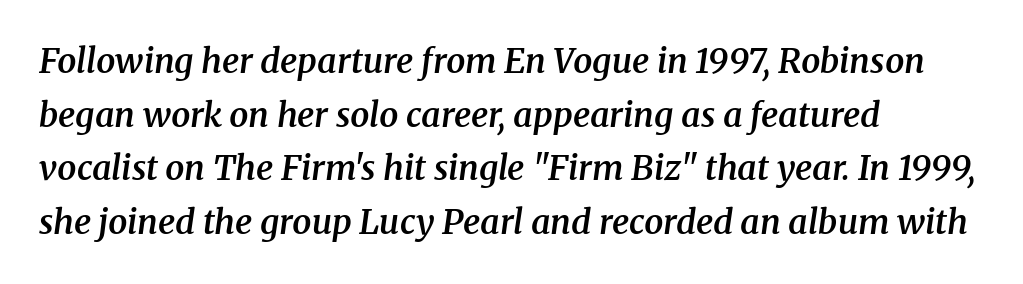
Varying glyph widths throughout — classic text-font behaviour. Rendered with sloped, italic letterforms. The strip under each line holds only bare page. Compared with typical paragraphs, the rows here are spaced about the same. This sample uses plain, unmodified letter spacing.
